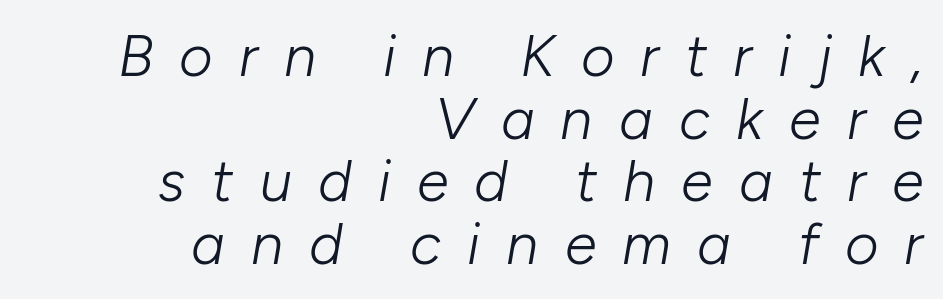
The image shows 58 px light type, italic (leaning right); set right-aligned, tight line spacing (1.08x), unusually wide letter spacing (+0.45 em), not underlined; low stroke contrast and a medium x-height.
